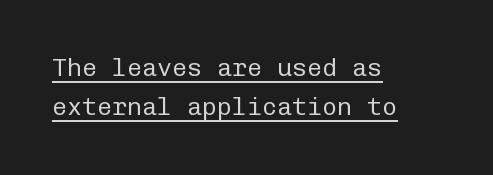
{"italic": "no", "bold": "no", "underline": "yes", "align": "left", "line_spacing": "normal", "line_spacing_ratio": 1.58, "letter_spacing": "normal", "letter_spacing_em": 0.0, "glyph_px": 25}
